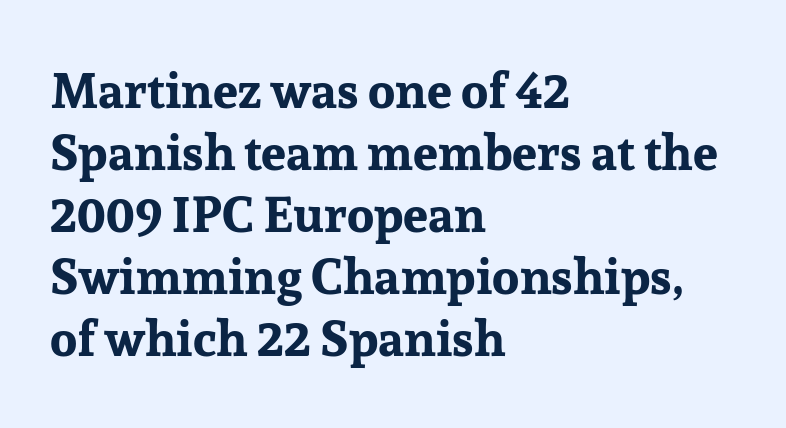
The image shows 50 px bold serif type, upright; set left-aligned, line spacing 1.24x, normal letter spacing, not underlined; low stroke contrast and a medium x-height.
